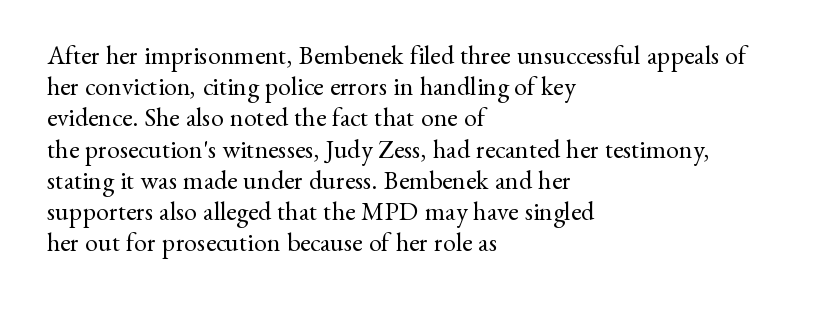
{"italic": "no", "bold": "no", "underline": "no", "align": "left", "line_spacing_ratio": 1.2, "letter_spacing": "normal", "letter_spacing_em": 0.0, "glyph_px": 26}
